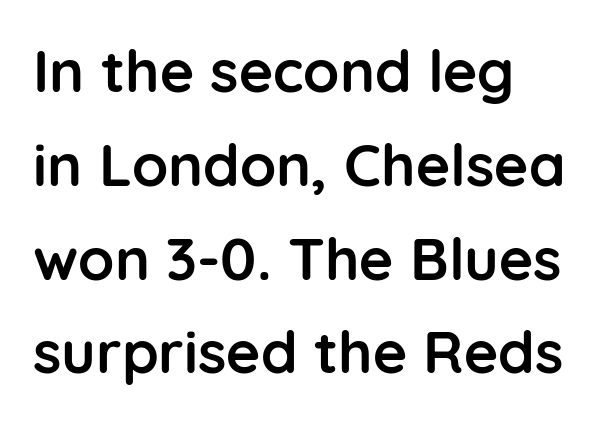
{"serif": "no", "italic": "no", "bold": "yes", "weight": "semibold", "width": "normal", "stroke_contrast": "low", "x_height": "medium", "monospaced": "no", "underline": "no", "line_spacing": "normal", "line_spacing_ratio": 1.59, "letter_spacing": "normal", "letter_spacing_em": 0.0, "glyph_px": 59}
